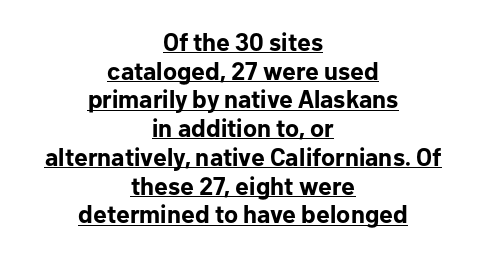
The glyphs have the mass of a bold cut. Looks like someone drew a line under every word here. This sample trades vertical openness for compactness between lines. No italicization has been applied; the sample stays upright. Letter spacing: default.
